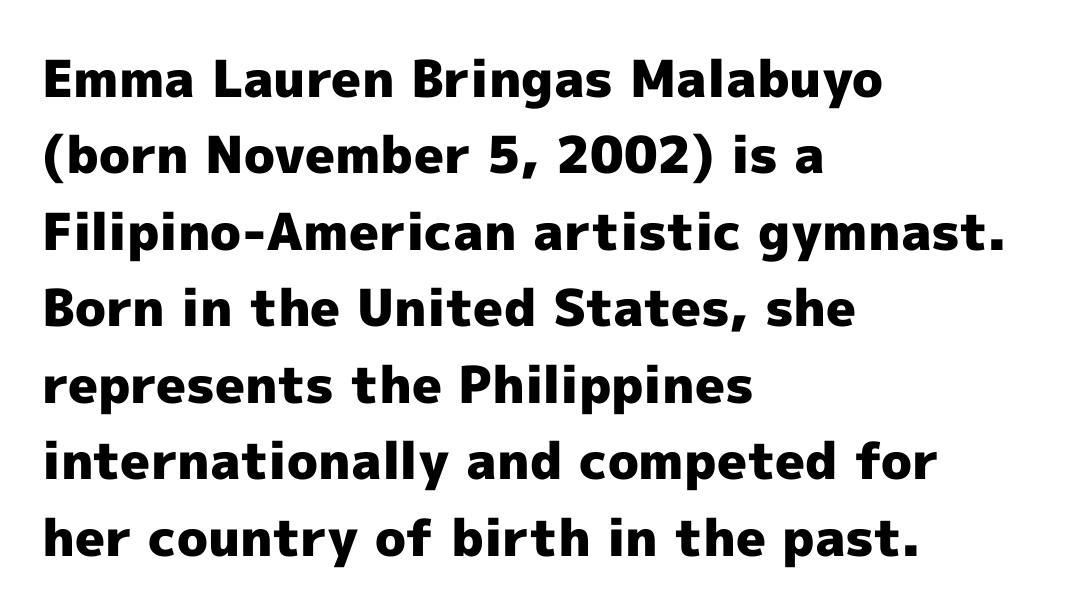
Q: Is the text bold? A: Yes.
Q: Is the text italic (slanted)? A: No, it is upright.
Q: Is the typeface a serif or a sans-serif typeface? A: Sans-serif.
Q: Is the text underlined? A: No.
Q: How is the paragraph aligned? A: Left-aligned.
Q: Is the spacing between letters normal or unusually wide? A: Normal.
Q: Is the spacing between lines tight, normal or loose? A: Normal.
Q: Width (condensed, normal, or wide)? A: Normal.
Q: x-height? A: Medium.
Q: Monospaced? A: No.
